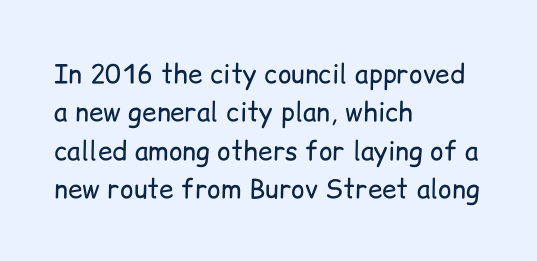
Leftover space on each line is placed entirely after the last word. The font sits on the lighter half of the weight spectrum, regular included. Here the glyphs are tracked normally, forming tight word shapes. Evenly set lines give the paragraph a standard silhouette. The area under the type is left untouched. The letters stand upright; this is a roman face.
